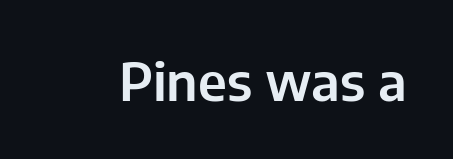
This is the regular roman posture of the typeface. The area under the type is left untouched. The passage shown has conventional tracking throughout. The text was rendered using a sans face with plain stroke endings. Spacing verdict: proportional, widths tailored to each character.
